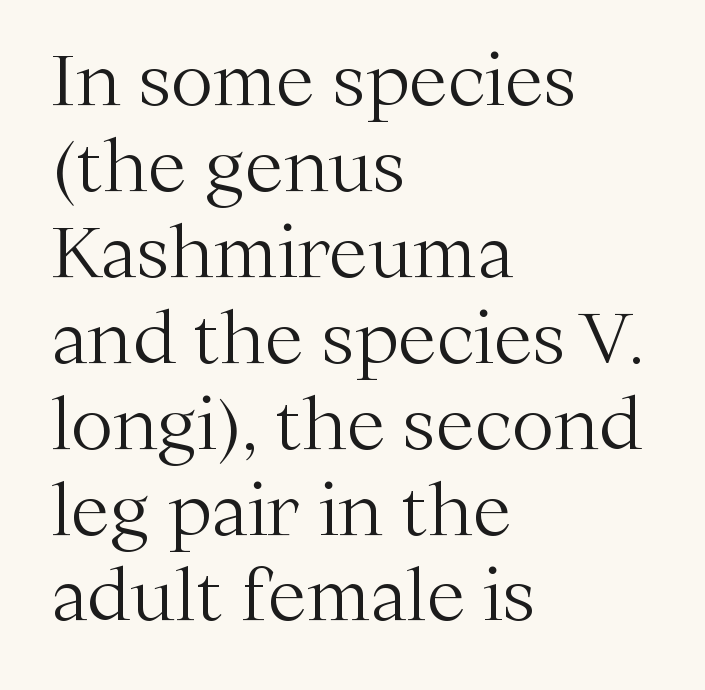
Q: Is the text bold? A: No.
Q: Is the text italic (slanted)? A: No, it is upright.
Q: Is the typeface a serif or a sans-serif typeface? A: Serif.
Q: Is the text underlined? A: No.
Q: How is the paragraph aligned? A: Left-aligned.
Q: Is the spacing between letters normal or unusually wide? A: Normal.
Q: Width (condensed, normal, or wide)? A: Normal.
Q: Stroke contrast? A: Medium.
Q: x-height? A: Medium.
Q: Monospaced? A: No.
